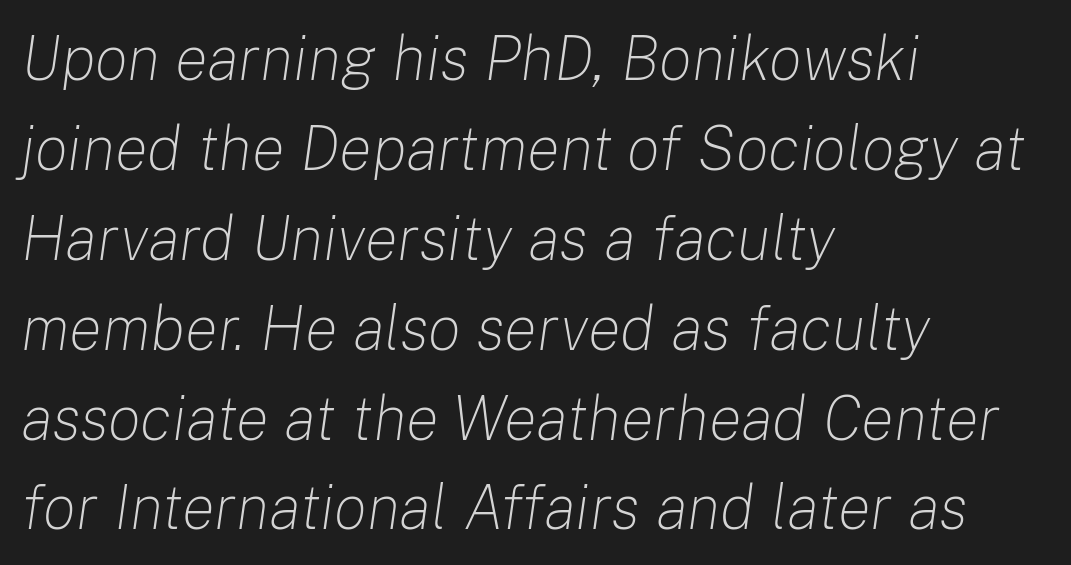
Q: Is the text bold? A: No.
Q: Is the text italic (slanted)? A: Yes, it leans right by about 8 degrees.
Q: Is the text underlined? A: No.
Q: How is the paragraph aligned? A: Left-aligned.
Q: Is the spacing between letters normal or unusually wide? A: Normal.
Q: Is the spacing between lines tight, normal or loose? A: Normal.
Q: Width (condensed, normal, or wide)? A: Normal.
Q: Stroke contrast? A: Low.
Q: x-height? A: Medium.
Q: Monospaced? A: No.
